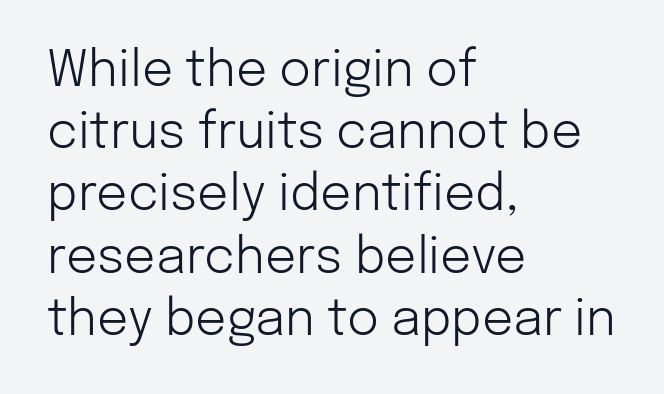
The image shows 49 px light sans-serif type, upright; set left-aligned, normal line spacing (1.27x), normal letter spacing, not underlined; low stroke contrast and a medium x-height.
